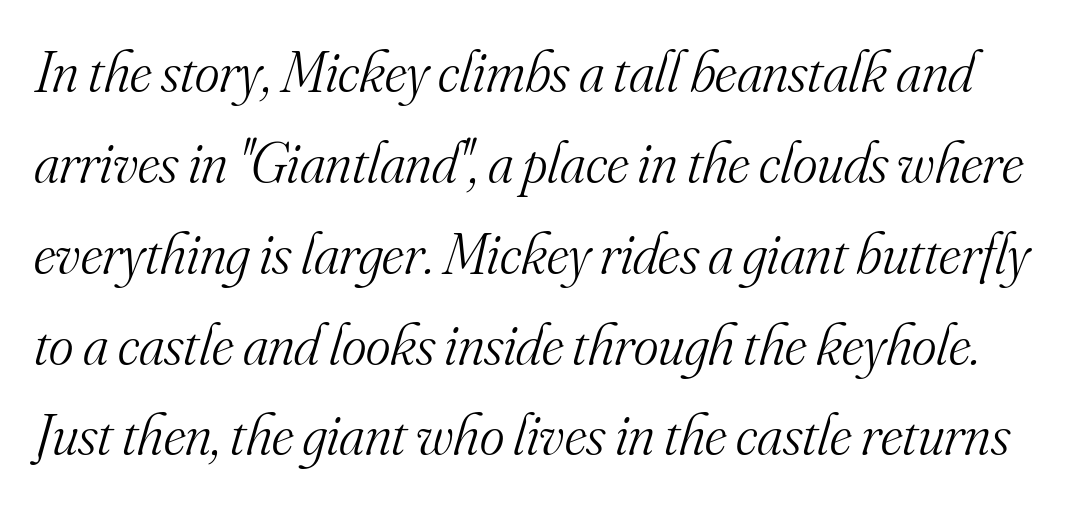
Q: Is the text bold? A: No.
Q: Is the text italic (slanted)? A: Yes, it leans right by about 16 degrees.
Q: Is the typeface a serif or a sans-serif typeface? A: Serif.
Q: Is the text underlined? A: No.
Q: Is the spacing between letters normal or unusually wide? A: Normal.
Q: Is the spacing between lines tight, normal or loose? A: Normal.
Q: Width (condensed, normal, or wide)? A: Normal.
Q: Stroke contrast? A: Medium.
Q: x-height? A: Small.
Q: Monospaced? A: No.
